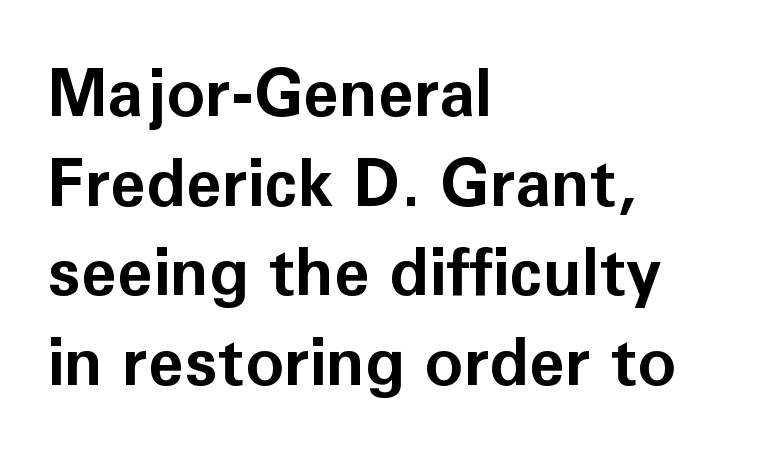
Examine the stroke ends and you'll find no serifs. Compared with a centered layout, this one pins lines to the left instead. A bare baseline throughout the passage. Do the characters align in a grid? No, the font is proportional. Regarding leading, the lines here are spaced in the standard way. A roman cut, with each character standing at attention.
